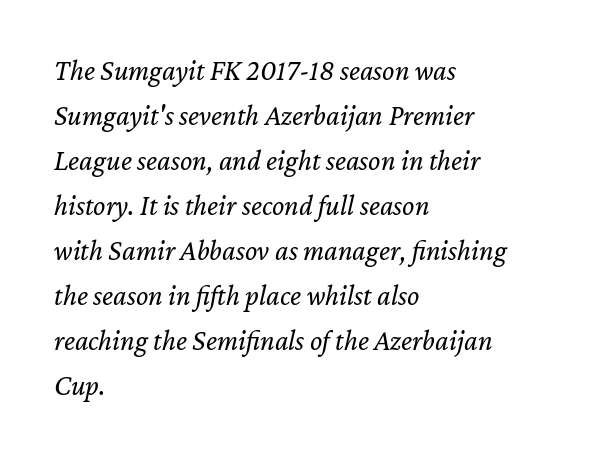
Q: Is the text bold? A: No.
Q: Is the text italic (slanted)? A: Yes, it leans right by about 12 degrees.
Q: Is the text underlined? A: No.
Q: How is the paragraph aligned? A: Left-aligned.
Q: Is the spacing between letters normal or unusually wide? A: Normal.
Q: Is the spacing between lines tight, normal or loose? A: Normal.
Q: Width (condensed, normal, or wide)? A: Normal.
Q: Stroke contrast? A: Low.
Q: x-height? A: Medium.
Q: Monospaced? A: No.
